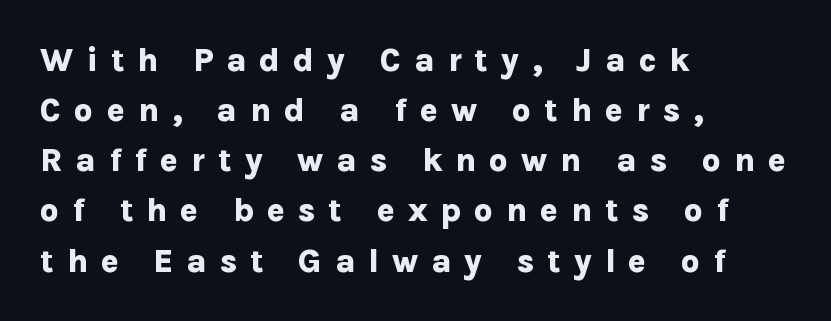
{"serif": "no", "italic": "no", "bold": "yes", "weight": "bold", "width": "normal", "stroke_contrast": "low", "x_height": "medium", "monospaced": "no", "underline": "no", "align": "left", "line_spacing": "normal", "line_spacing_ratio": 1.52, "letter_spacing": "wide", "letter_spacing_em": 0.39, "glyph_px": 33}
